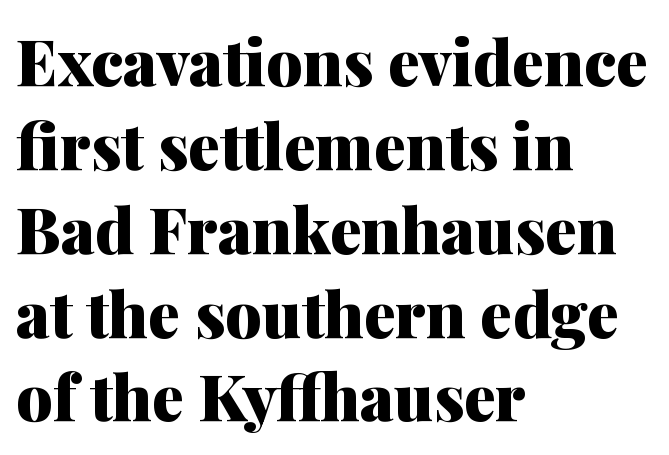
The image shows 64 px heavy serif type, upright; set left-aligned, normal line spacing (1.31x), normal letter spacing, not underlined; medium stroke contrast and a medium x-height.
